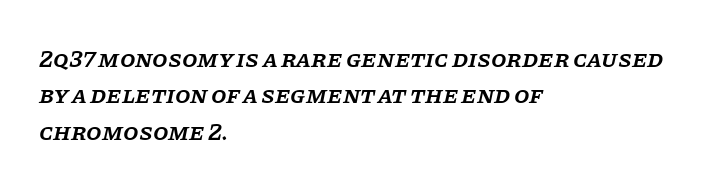
The axis of the letterforms is tilted away from vertical. No extra tracking has been applied to these lines. Is there much room between lines? A standard amount, neither cramped nor airy. Nobody drew a line under any word here.
